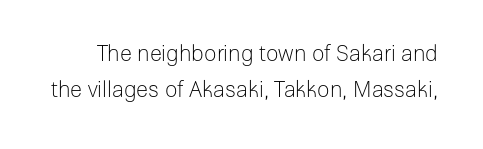
The image shows 22 px text type, upright; set normal line spacing (1.65x), normal letter spacing, not underlined.
